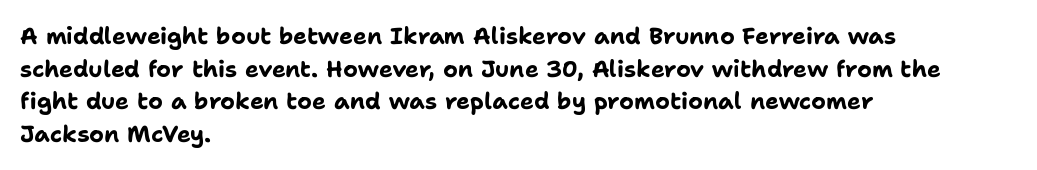
Q: Is the text bold? A: Yes.
Q: Is the text italic (slanted)? A: No, it is upright.
Q: Is the text underlined? A: No.
Q: How is the paragraph aligned? A: Left-aligned.
Q: Is the spacing between letters normal or unusually wide? A: Normal.
Q: Is the spacing between lines tight, normal or loose? A: Normal.
